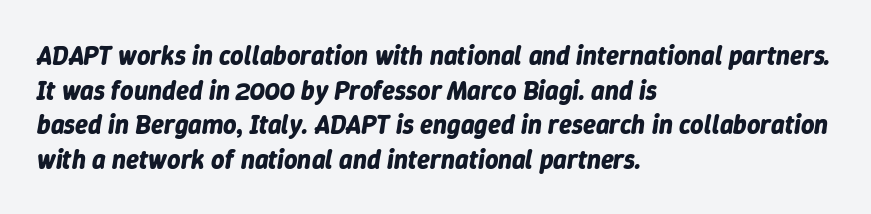
Layout note: lines flush left. Caption: standard tracking, unaltered. Caption: bold face, heavy strokes. The axis of the letterforms is tilted away from vertical.
